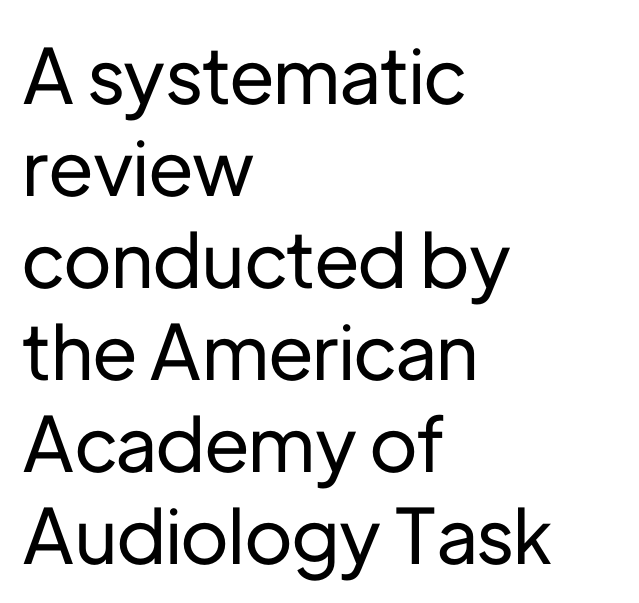
Q: Is the text italic (slanted)? A: No, it is upright.
Q: Is the typeface a serif or a sans-serif typeface? A: Sans-serif.
Q: Is the text underlined? A: No.
Q: How is the paragraph aligned? A: Left-aligned.
Q: Is the spacing between letters normal or unusually wide? A: Normal.
Q: Width (condensed, normal, or wide)? A: Normal.
Q: Stroke contrast? A: Low.
Q: x-height? A: Medium.
Q: Monospaced? A: No.
